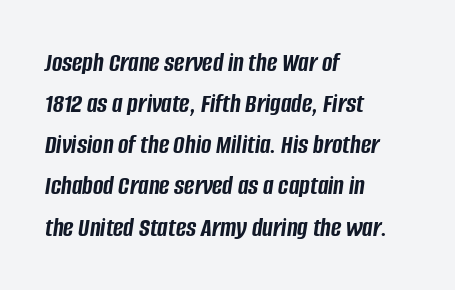
{"italic": "yes", "lean": "right", "slant_degrees": 8, "bold": "yes", "weight": "semibold", "width": "condensed", "stroke_contrast": "low", "x_height": "large", "monospaced": "no", "underline": "no", "align": "left", "line_spacing": "normal", "line_spacing_ratio": 1.47, "letter_spacing": "normal", "letter_spacing_em": 0.0, "glyph_px": 28}
